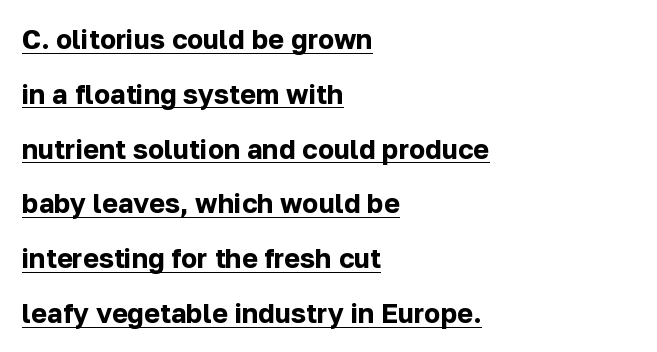
The image shows 27 px bold type, upright; set left-aligned, loose line spacing (2.03x), normal letter spacing, underlined.
